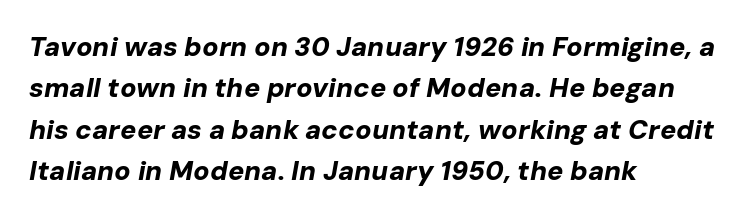
Q: Is the text bold? A: Yes.
Q: Is the text italic (slanted)? A: Yes, it leans right by about 10 degrees.
Q: Is the text underlined? A: No.
Q: How is the paragraph aligned? A: Left-aligned.
Q: Is the spacing between letters normal or unusually wide? A: Normal.
Q: Is the spacing between lines tight, normal or loose? A: Normal.
